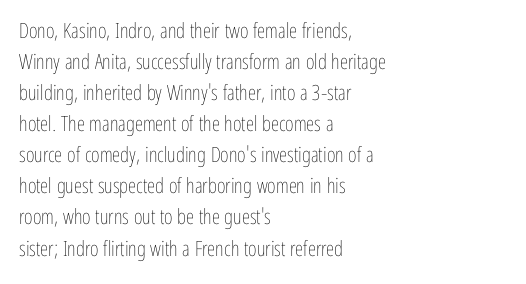
No chunkiness to these letters — they're not bold. The area under the type is left untouched. This rendering uses left alignment, leaving the right contour irregular. The font's upright variant was chosen for this text. Compared with typical body copy, the letter spacing here is the same.
